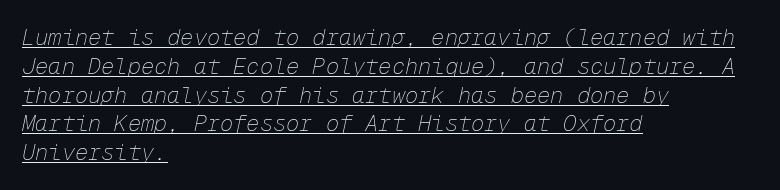
The image shows 22 px text type, italic (leaning right); set left-aligned, normal line spacing (1.31x), normal letter spacing, underlined.
